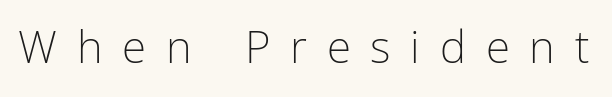
The image shows 44 px light, condensed sans-serif type, upright; set unusually wide letter spacing (+0.45 em), not underlined; low stroke contrast and a medium x-height.
